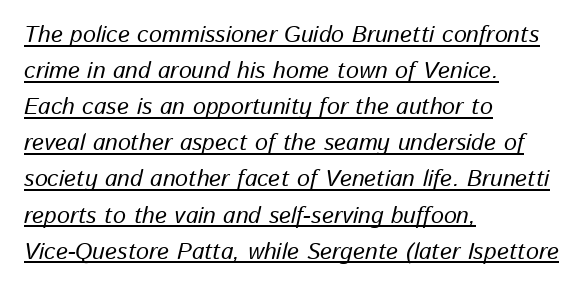
Q: Is the text italic (slanted)? A: Yes, it leans right by about 13 degrees.
Q: Is the text underlined? A: Yes.
Q: How is the paragraph aligned? A: Left-aligned.
Q: Is the spacing between letters normal or unusually wide? A: Normal.
Q: Is the spacing between lines tight, normal or loose? A: Normal.
